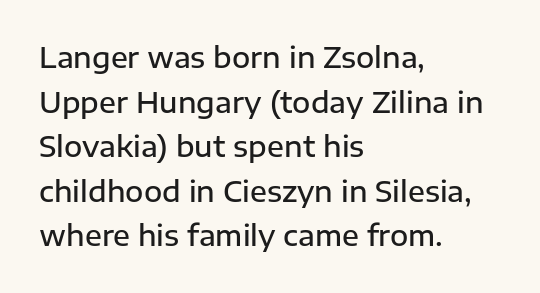
Q: Is the text bold? A: Semi-bold.
Q: Is the text italic (slanted)? A: No, it is upright.
Q: Is the typeface a serif or a sans-serif typeface? A: Sans-serif.
Q: Is the text underlined? A: No.
Q: How is the paragraph aligned? A: Left-aligned.
Q: Is the spacing between letters normal or unusually wide? A: Normal.
Q: Is the spacing between lines tight, normal or loose? A: Normal.
Q: Width (condensed, normal, or wide)? A: Normal.
Q: Stroke contrast? A: Low.
Q: x-height? A: Medium.
Q: Monospaced? A: No.
